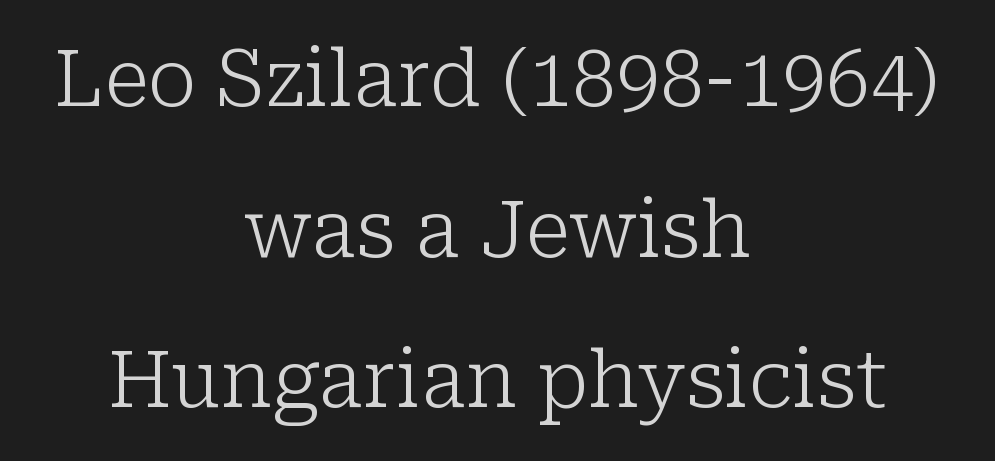
The image shows 78 px light serif type, upright; set centered, loose line spacing (1.93x), normal letter spacing, not underlined; low stroke contrast and a medium x-height.
